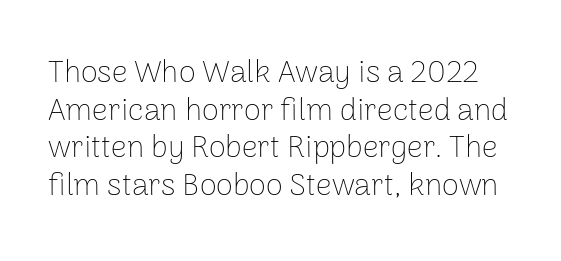
A typesetter would mark this as roman, not italic. Nothing unusual about the tracking: characters are spaced as the font intends. Unmarked baselines from the first word to the last. Proportional: the letters do not fall into vertical columns. Unlike a traditional serif, this face leaves its strokes unadorned. Each stroke keeps to a modest, everyday thickness or less.
